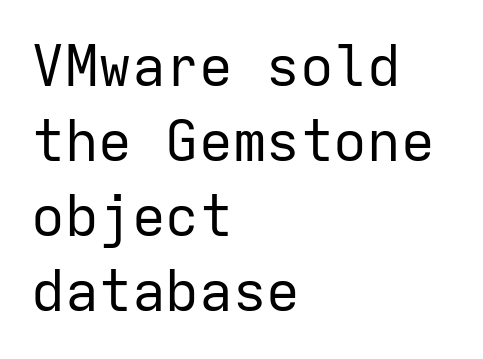
Q: Is the text bold? A: No.
Q: Is the text italic (slanted)? A: No, it is upright.
Q: Is the typeface a serif or a sans-serif typeface? A: Sans-serif.
Q: Is the text underlined? A: No.
Q: How is the paragraph aligned? A: Left-aligned.
Q: Is the spacing between letters normal or unusually wide? A: Normal.
Q: Is the spacing between lines tight, normal or loose? A: Normal.
Q: Width (condensed, normal, or wide)? A: Normal.
Q: Stroke contrast? A: Low.
Q: x-height? A: Medium.
Q: Monospaced? A: Yes.
